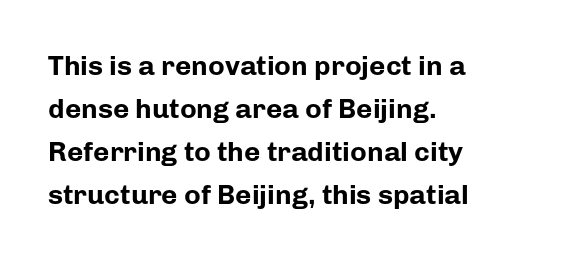
Each new line begins a customary step beneath the previous one. The rendering uses natural spacing where letterforms have individual widths. The axis of the letterforms is exactly vertical. The letters are bold, with thick, heavy strokes.
